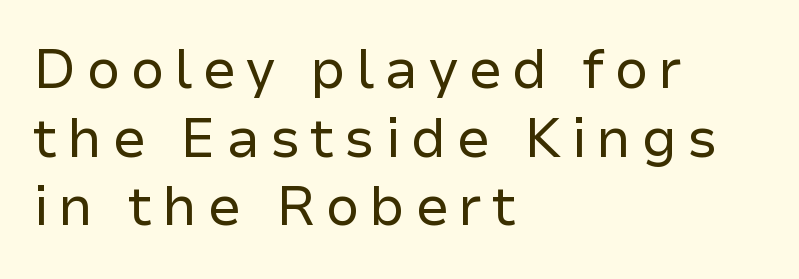
The image shows 54 px regular-weight sans-serif type, upright; set left-aligned, normal line spacing (1.27x), not underlined; low stroke contrast and a medium x-height.
